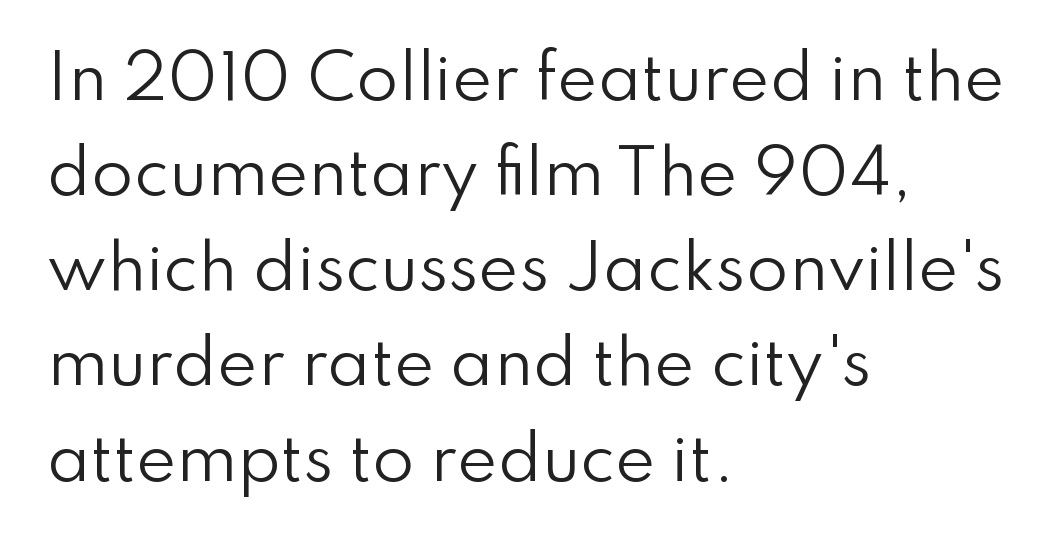
The image shows 61 px regular-weight sans-serif type, upright; set left-aligned, normal line spacing (1.56x), normal letter spacing, not underlined; low stroke contrast and a small x-height.
